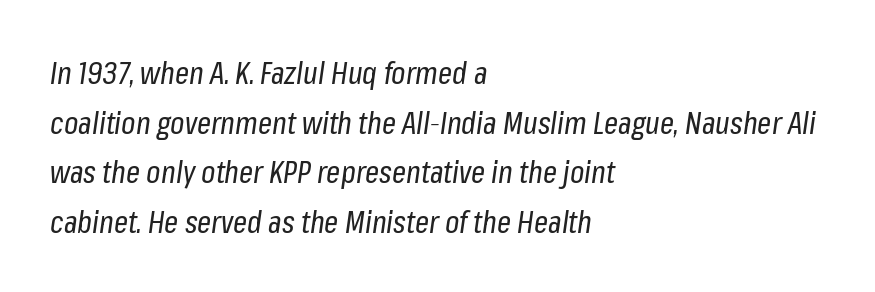
The image shows 31 px regular-weight, condensed type, italic (leaning right); set left-aligned, normal line spacing (1.6x), normal letter spacing, not underlined; low stroke contrast and a medium x-height.
